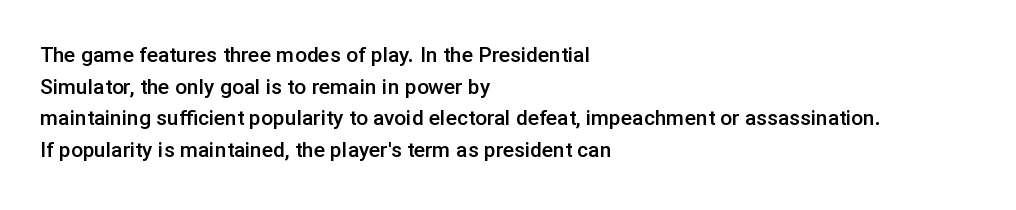
Italic? Not at all — the glyphs are vertical. A typesetter would call this zero additional tracking. The typesetting leans somewhat heavy: a semibold. The string is rendered with underlining switched off. The setting favours the left margin, as ordinary paragraphs usually do.
